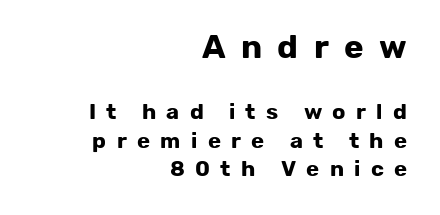
{"serif": "no", "italic": "no", "bold": "yes", "weight": "bold", "width": "normal", "stroke_contrast": "low", "x_height": "medium", "monospaced": "no", "underline": "no", "align": "right", "line_spacing": "normal", "line_spacing_ratio": 1.3, "letter_spacing": "wide", "letter_spacing_em": 0.47, "larger_block": "first", "size_ratio": 1.5, "glyph_px": 33}
